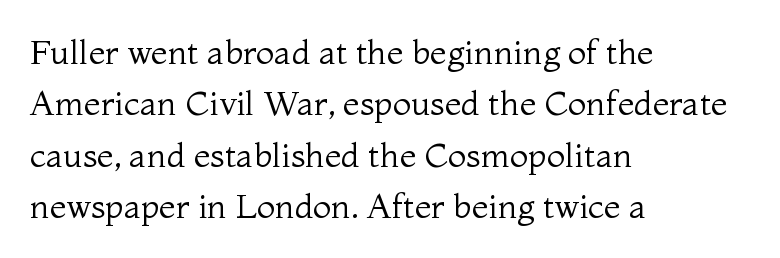
{"serif": "yes", "italic": "no", "bold": "no", "weight": "regular", "width": "normal", "stroke_contrast": "medium", "x_height": "medium", "monospaced": "no", "underline": "no", "align": "left", "line_spacing": "normal", "line_spacing_ratio": 1.51, "letter_spacing": "normal", "letter_spacing_em": 0.0, "glyph_px": 34}
